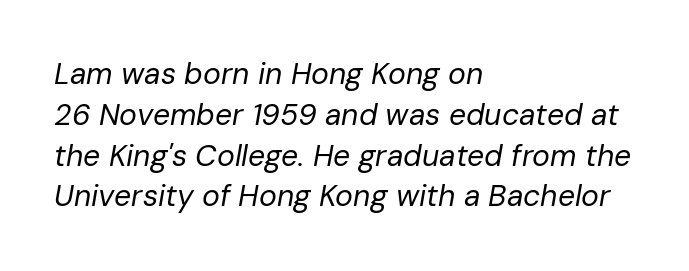
{"italic": "yes", "lean": "right", "slant_degrees": 10, "bold": "no", "weight": "regular", "width": "normal", "stroke_contrast": "low", "x_height": "medium", "monospaced": "no", "underline": "no", "align": "left", "line_spacing": "normal", "line_spacing_ratio": 1.36, "letter_spacing": "normal", "letter_spacing_em": 0.0, "glyph_px": 30}
